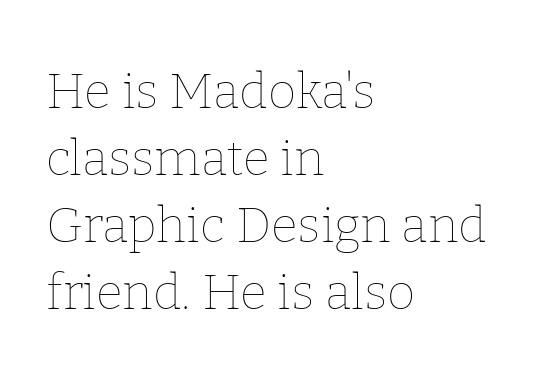
{"italic": "no", "bold": "no", "weight": "thin", "width": "normal", "stroke_contrast": "low", "x_height": "medium", "monospaced": "no", "underline": "no", "align": "left", "line_spacing": "normal", "line_spacing_ratio": 1.37, "letter_spacing": "normal", "letter_spacing_em": 0.0, "glyph_px": 49}
